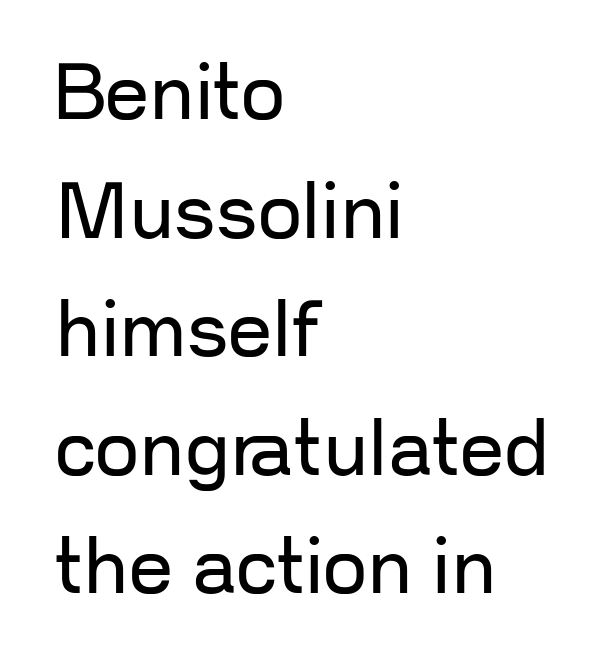
Here the designer chose a conventional face with non-uniform glyph widths. What stands out about the letter spacing? Nothing — it is the standard amount. The letters stand straight up with perfectly vertical stems. Check under the words: just untouched page. Honestly, the row spacing looks completely unremarkable. Heft: none added — not bold.
